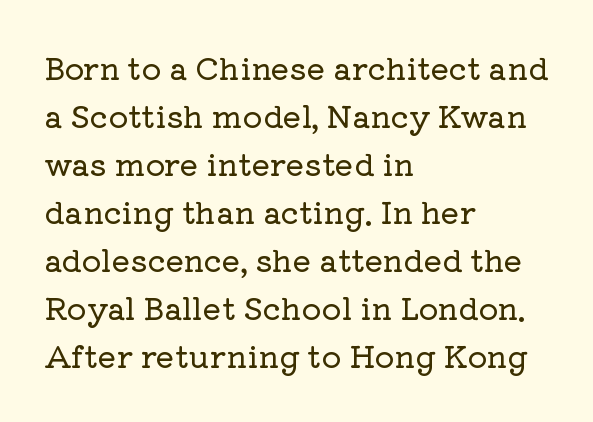
Line spacing here is normal. Underline: absent. Each letter keeps its own natural width here, so spacing adapts to shape. These lines are set flush left with a ragged right edge. The type sits square on the baseline with zero lean.
